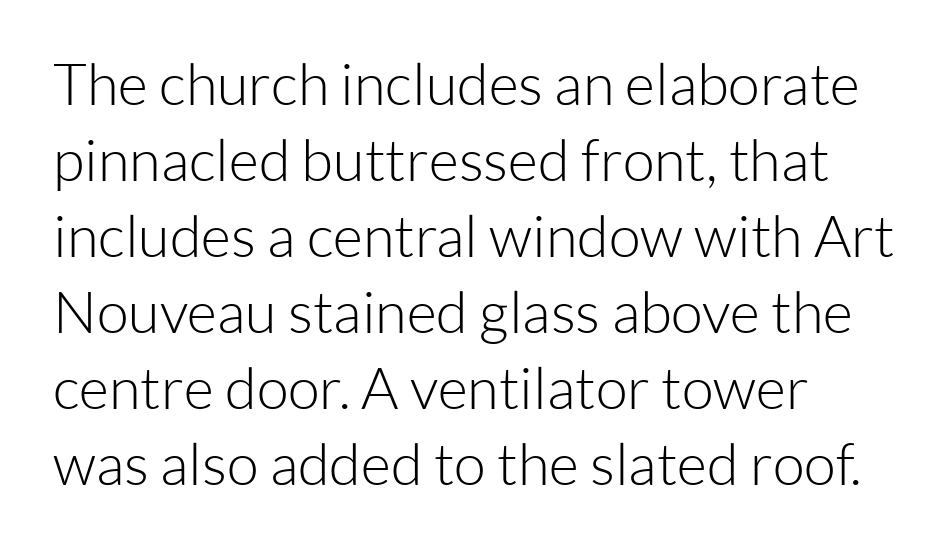
The image shows 58 px light sans-serif type, upright; set left-aligned, normal line spacing (1.31x), normal letter spacing, not underlined; low stroke contrast and a medium x-height.
